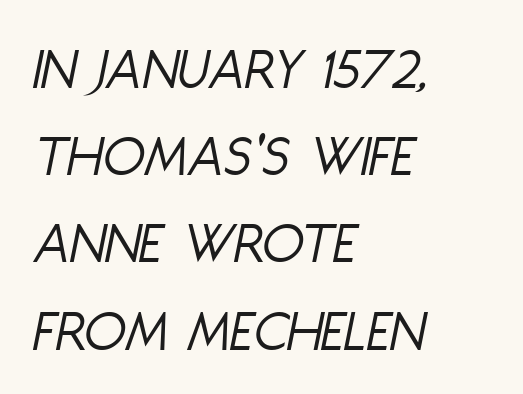
Ink coverage per letter is moderate at most. In CSS terms this would be text-align: left. The gap between lines stays unmarked. The passage shown has conventional tracking throughout. The rendering uses natural spacing where letterforms have individual widths.
